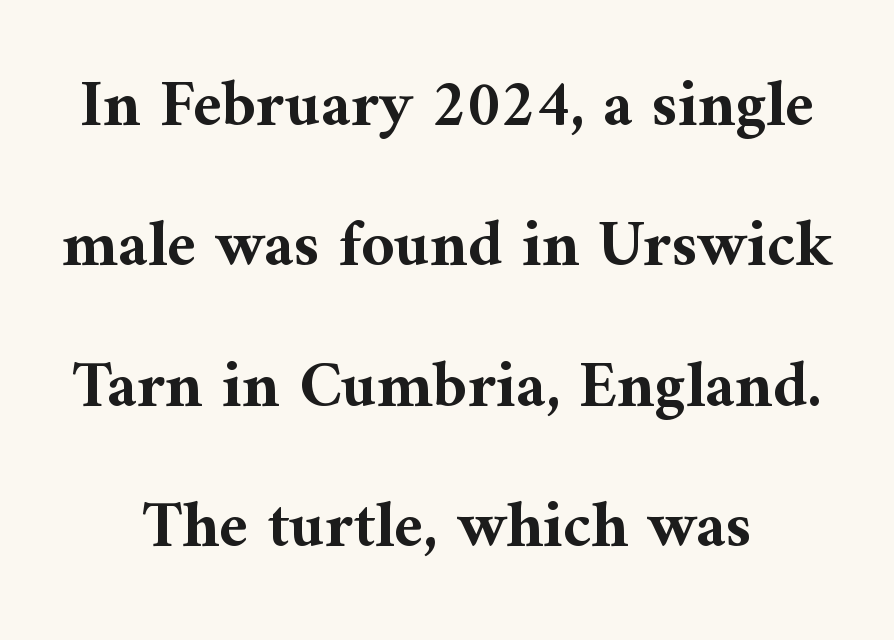
The image shows 65 px bold serif type, upright; set loose line spacing (2.16x), normal letter spacing, not underlined; medium stroke contrast and a medium x-height.
